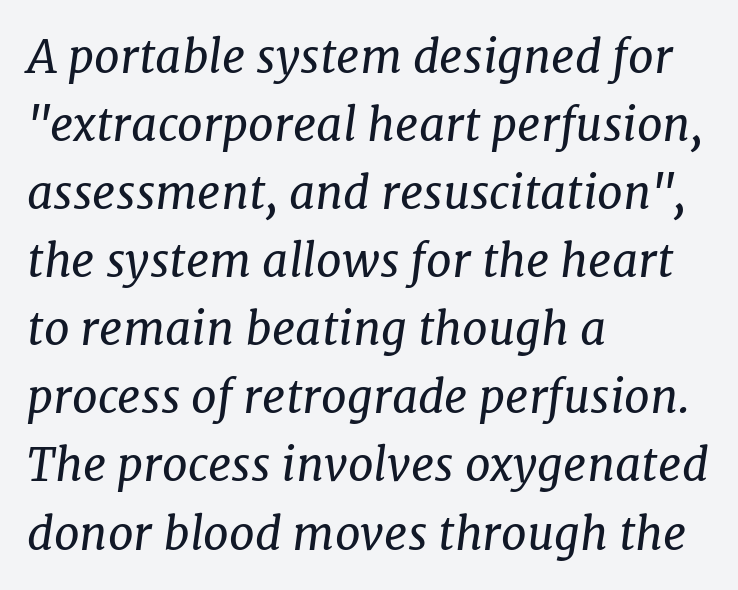
{"serif": "yes", "italic": "yes", "lean": "right", "slant_degrees": 7, "bold": "no", "weight": "regular", "width": "normal", "stroke_contrast": "low", "x_height": "medium", "monospaced": "no", "underline": "no", "align": "left", "line_spacing": "normal", "line_spacing_ratio": 1.48, "letter_spacing": "normal", "letter_spacing_em": 0.0, "glyph_px": 46}
